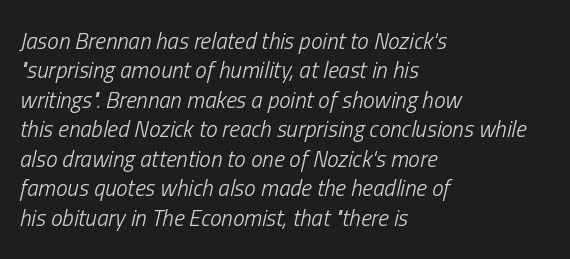
The image shows 23 px text type, italic (leaning right); set left-aligned, normal line spacing (1.28x), normal letter spacing, not underlined.
